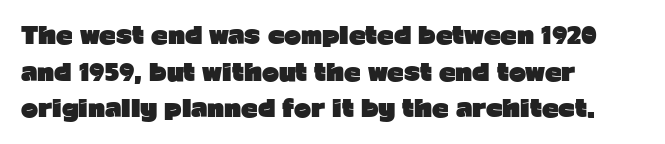
Visually the block forms a straight wall on the left and a jagged coastline on the right. The letters are bold, with thick, heavy strokes. The gap between lines stays unmarked. This sample keeps an unexceptional amount of space between lines. The horizontal fit of the characters is conventional and even. Vertical strokes here are truly vertical.
